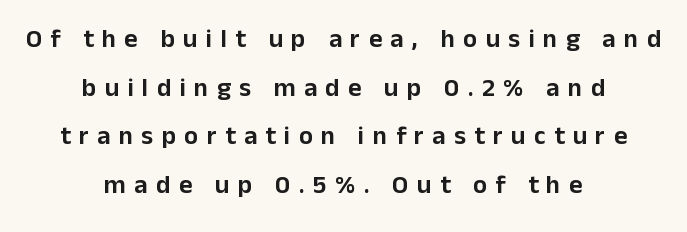
{"italic": "no", "underline": "no", "align": "center", "line_spacing_ratio": 1.87, "letter_spacing": "wide", "letter_spacing_em": 0.32, "glyph_px": 26}
